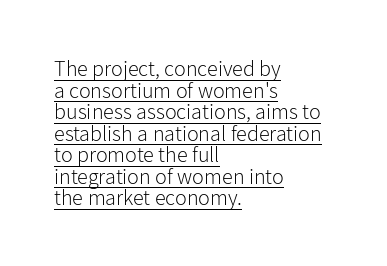
Like a heading marked for emphasis, these lines bear an underscore. Weight: in the light-to-regular range. The paragraph has a hard left edge and a soft right edge. Reading down the column, the eye jumps only a short way to each next line. Nobody touched the tracking dial on this one. Is there any slant? The stems are plumb.
